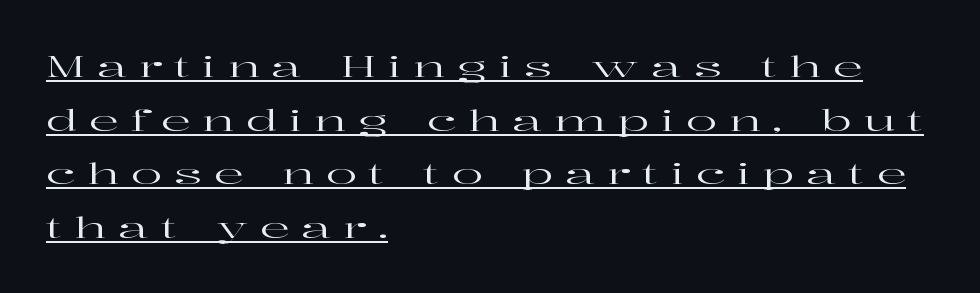
Q: Is the text italic (slanted)? A: No, it is upright.
Q: Is the typeface a serif or a sans-serif typeface? A: Serif.
Q: Is the text underlined? A: Yes.
Q: How is the paragraph aligned? A: Left-aligned.
Q: Is the spacing between letters normal or unusually wide? A: Unusually wide.
Q: Width (condensed, normal, or wide)? A: Wide.
Q: Stroke contrast? A: High.
Q: x-height? A: Medium.
Q: Monospaced? A: No.
